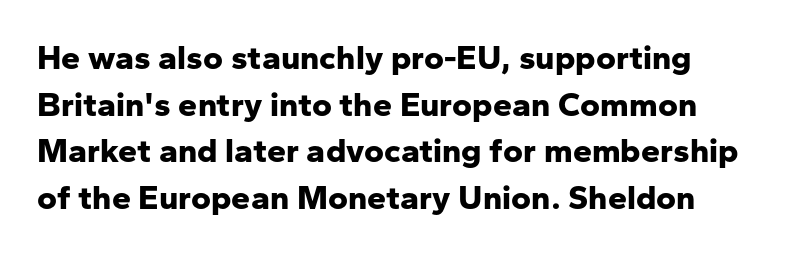
{"serif": "no", "italic": "no", "bold": "yes", "weight": "bold", "width": "normal", "stroke_contrast": "low", "x_height": "medium", "monospaced": "no", "underline": "no", "line_spacing": "normal", "line_spacing_ratio": 1.37, "letter_spacing": "normal", "letter_spacing_em": 0.0, "glyph_px": 34}
